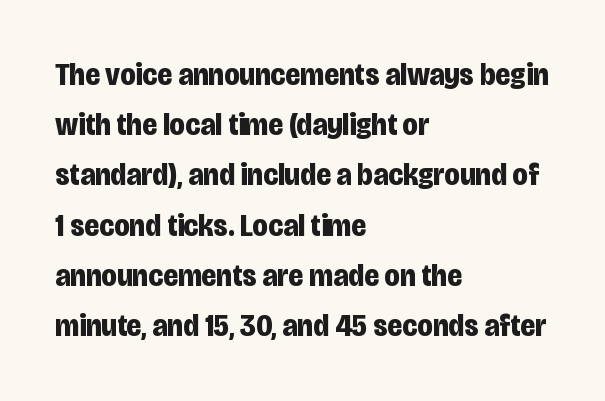
Q: Is the text bold? A: Yes.
Q: Is the text italic (slanted)? A: No, it is upright.
Q: Is the typeface a serif or a sans-serif typeface? A: Sans-serif.
Q: Is the text underlined? A: No.
Q: How is the paragraph aligned? A: Left-aligned.
Q: Is the spacing between letters normal or unusually wide? A: Normal.
Q: Is the spacing between lines tight, normal or loose? A: Normal.
Q: Width (condensed, normal, or wide)? A: Condensed.
Q: Stroke contrast? A: Low.
Q: x-height? A: Large.
Q: Monospaced? A: No.
